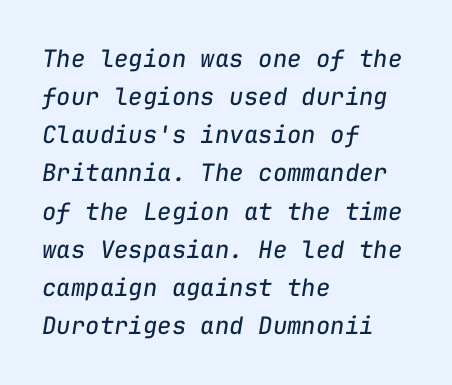
Layout note: lines flush left. Stems here are at most as thick as an everyday book face. The whole block is typeset with a tilt. These lines sit exactly where default settings would place them. Descenders hang freely into open space.
